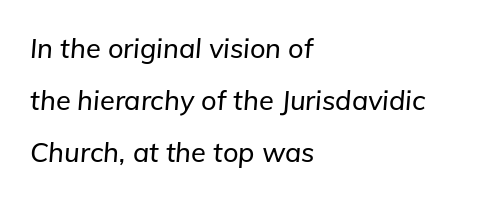
The image shows 27 px text type, italic (leaning right); set left-aligned, loose line spacing (1.92x), normal letter spacing, not underlined.
